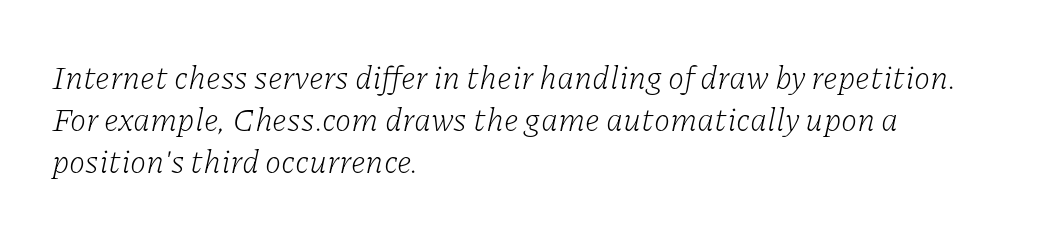
The image shows 33 px light serif type, italic (leaning right); set left-aligned, normal line spacing (1.27x), normal letter spacing, not underlined; low stroke contrast and a medium x-height.
